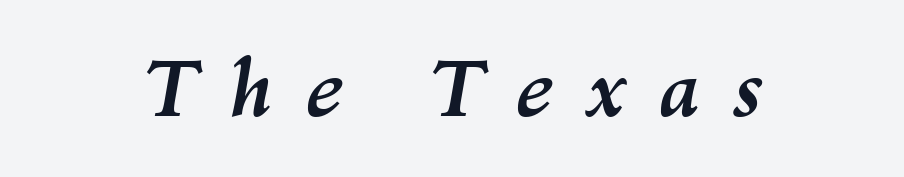
Q: Is the text bold? A: Yes.
Q: Is the text italic (slanted)? A: Yes, it leans right by about 10 degrees.
Q: Is the text underlined? A: No.
Q: How is the paragraph aligned? A: Centered.
Q: Is the spacing between letters normal or unusually wide? A: Unusually wide.
Q: Width (condensed, normal, or wide)? A: Normal.
Q: Stroke contrast? A: Medium.
Q: x-height? A: Medium.
Q: Monospaced? A: No.
